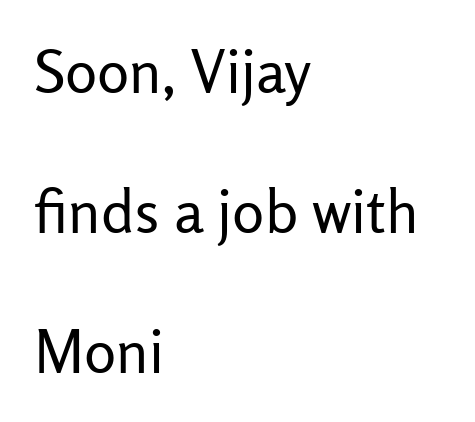
{"serif": "no", "italic": "no", "bold": "no", "weight": "regular", "width": "normal", "stroke_contrast": "low", "x_height": "medium", "monospaced": "no", "underline": "no", "align": "left", "line_spacing": "loose", "line_spacing_ratio": 2.33, "letter_spacing": "normal", "letter_spacing_em": 0.0, "glyph_px": 60}
